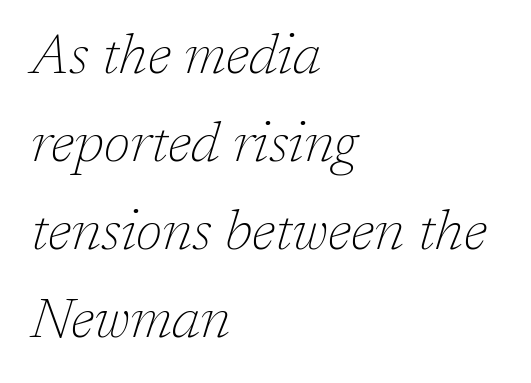
{"serif": "yes", "italic": "yes", "lean": "right", "slant_degrees": 17, "bold": "no", "weight": "thin", "width": "normal", "stroke_contrast": "low", "x_height": "medium", "monospaced": "no", "underline": "no", "align": "left", "line_spacing": "normal", "line_spacing_ratio": 1.57, "letter_spacing": "normal", "letter_spacing_em": 0.0, "glyph_px": 56}
